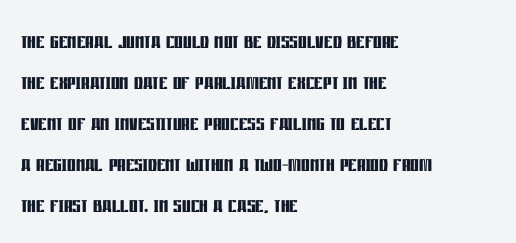
Line beginnings align vertically; line endings do not. Between one letter and the next there's only the usual sliver of space. Notice how descenders clear the ascenders below comfortably — that's standard leading. Does the lettering tilt? It doesn't — this is upright. Letters rest on an invisible, unmarked baseline.
